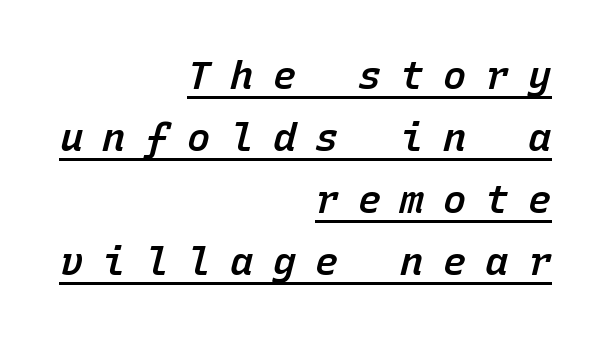
{"italic": "yes", "lean": "right", "slant_degrees": 15, "bold": "semi", "weight": "semibold", "width": "normal", "stroke_contrast": "low", "x_height": "medium", "monospaced": "yes", "underline": "yes", "align": "right", "line_spacing": "normal", "line_spacing_ratio": 1.59, "letter_spacing": "wide", "letter_spacing_em": 0.49, "glyph_px": 39}
